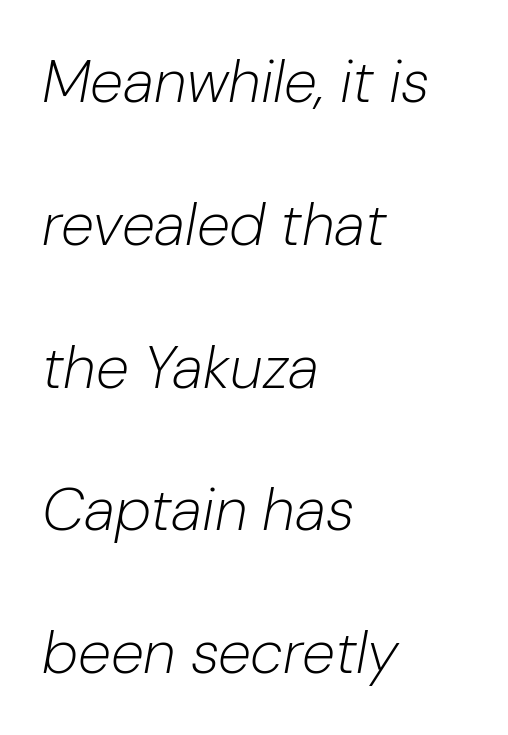
Q: Is the text bold? A: No.
Q: Is the text italic (slanted)? A: Yes, it leans right by about 10 degrees.
Q: Is the text underlined? A: No.
Q: How is the paragraph aligned? A: Left-aligned.
Q: Is the spacing between letters normal or unusually wide? A: Normal.
Q: Is the spacing between lines tight, normal or loose? A: Loose.
Q: Width (condensed, normal, or wide)? A: Normal.
Q: Stroke contrast? A: Low.
Q: x-height? A: Medium.
Q: Monospaced? A: No.
